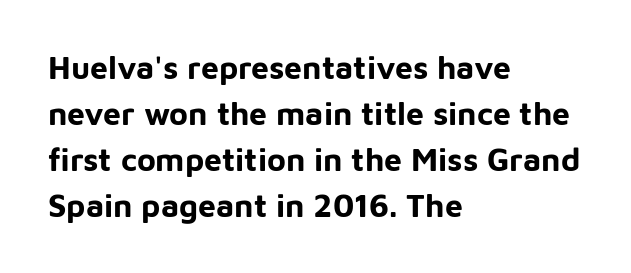
This sample uses a sans-serif face. Nothing unusual about the tracking: characters are spaced as the font intends. The specimen reads as upright at a glance. Descenders hang freely into open space. Spacing verdict: proportional, widths tailored to each character. Is the block centered? No — it sits flush against the left margin.
